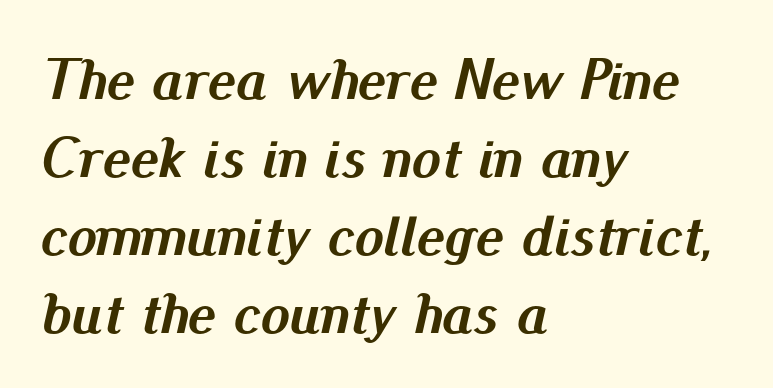
Compared with typical paragraphs, the rows here are spaced about the same. One-word summary of the alignment: left. Glyph-to-glyph distance matches everyday printed text. Note the varied advance widths — an 'i' is clearly narrower than an 'm'. Unmarked baselines from the first word to the last. In terms of weight, the rendering is a true, heavy bold.
